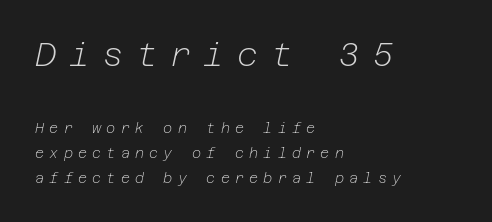
It's the slanting kind of type. The earlier block is typeset at a bigger size than the later block. Check under the words: just untouched page. Spacing between characters has been opened up far beyond the box default. The typeface has the unassuming heft of standard copy or less.
